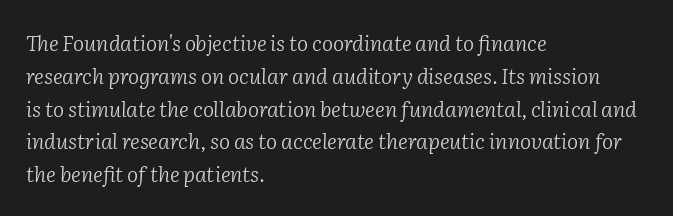
The image shows 21 px text type, italic (leaning right); set left-aligned, normal line spacing (1.56x), normal letter spacing, not underlined.
